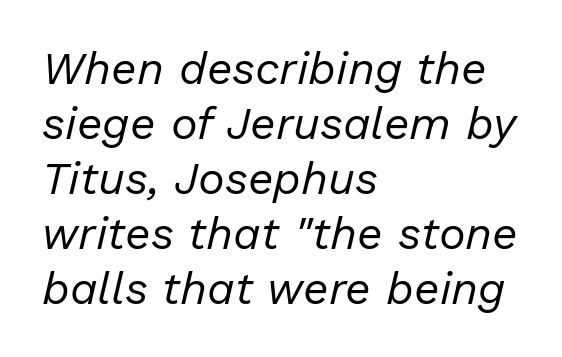
{"italic": "yes", "lean": "right", "slant_degrees": 13, "bold": "no", "weight": "regular", "width": "normal", "stroke_contrast": "low", "x_height": "medium", "monospaced": "no", "underline": "no", "align": "left", "line_spacing_ratio": 1.22, "letter_spacing": "normal", "letter_spacing_em": 0.0, "glyph_px": 45}
